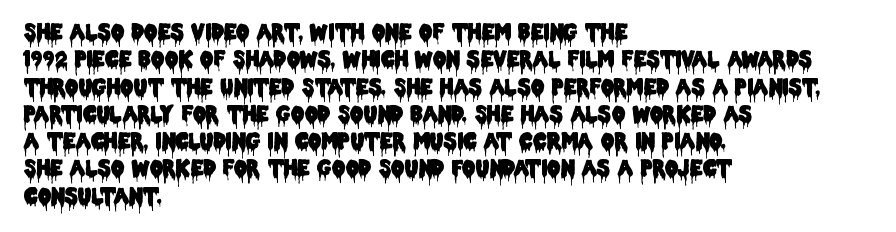
You could call the tracking neutral — neither tight nor loose. Honestly, there is no underline to notice here at all. This is roman type, the default non-slanted kind. Compared with a centered layout, this one pins lines to the left instead. Interline gaps are of average width in this sample.
